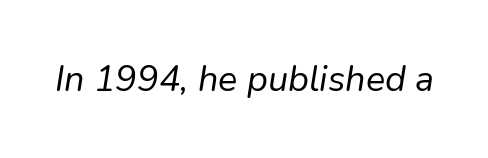
Q: Is the text bold? A: No.
Q: Is the text italic (slanted)? A: Yes, it leans right by about 9 degrees.
Q: Is the text underlined? A: No.
Q: Is the spacing between letters normal or unusually wide? A: Normal.
Q: Width (condensed, normal, or wide)? A: Normal.
Q: Stroke contrast? A: Low.
Q: x-height? A: Medium.
Q: Monospaced? A: No.
